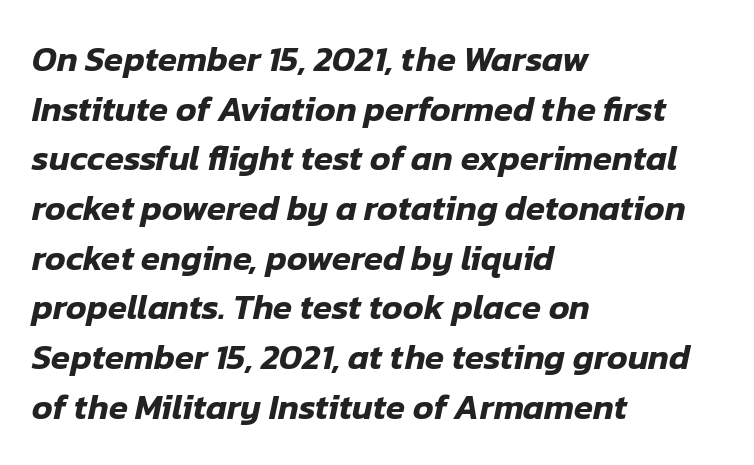
The image shows 35 px text type, italic (leaning right); set left-aligned, normal line spacing (1.42x), normal letter spacing, not underlined; low stroke contrast and a medium x-height.
